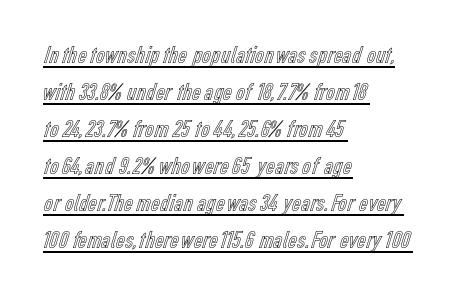
Q: Is the text italic (slanted)? A: Yes.
Q: Is the text underlined? A: Yes.
Q: How is the paragraph aligned? A: Left-aligned.
Q: Is the spacing between letters normal or unusually wide? A: Normal.
Q: Is the spacing between lines tight, normal or loose? A: Normal.
